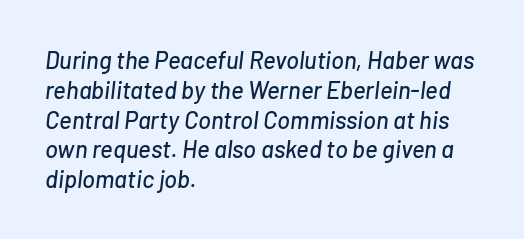
{"italic": "yes", "lean": "right", "slant_degrees": 7, "underline": "no", "align": "left", "line_spacing_ratio": 1.24, "letter_spacing": "normal", "letter_spacing_em": 0.0, "glyph_px": 24}
